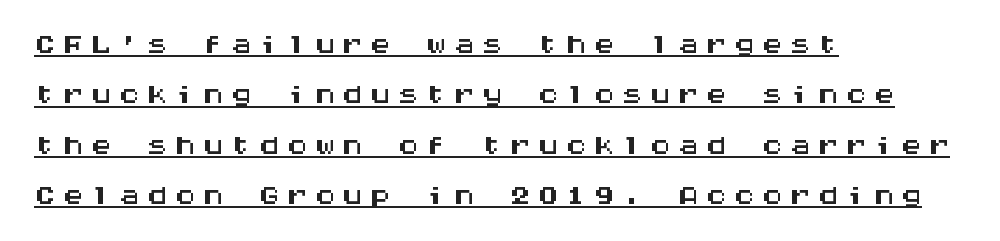
The image shows 43 px wide sans-serif type, upright, monospaced; set left-aligned, line spacing 1.17x, underlined; medium stroke contrast and a large x-height.
